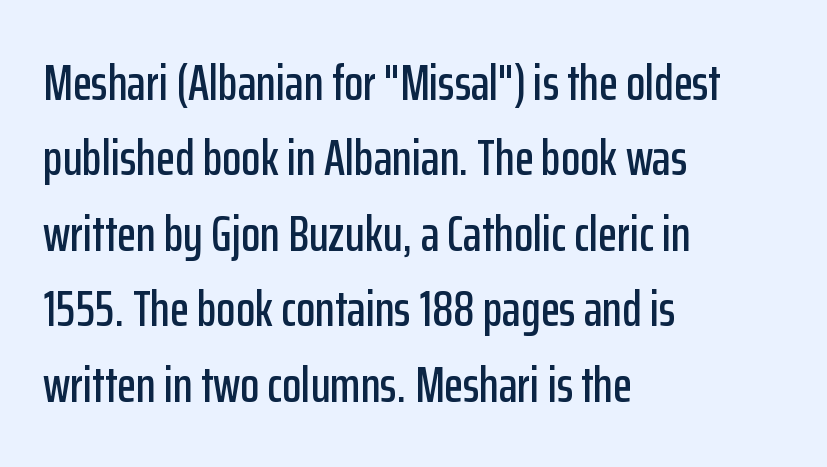
{"serif": "no", "italic": "no", "width": "condensed", "stroke_contrast": "low", "x_height": "medium", "monospaced": "no", "underline": "no", "align": "left", "line_spacing": "normal", "line_spacing_ratio": 1.51, "letter_spacing": "normal", "letter_spacing_em": 0.0, "glyph_px": 50}
